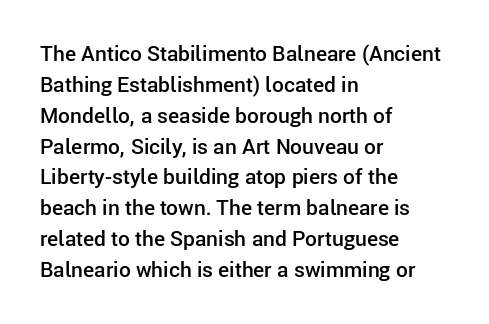
{"italic": "no", "bold": "semi", "underline": "no", "align": "left", "line_spacing": "normal", "line_spacing_ratio": 1.47, "letter_spacing": "normal", "letter_spacing_em": 0.0, "glyph_px": 21}
